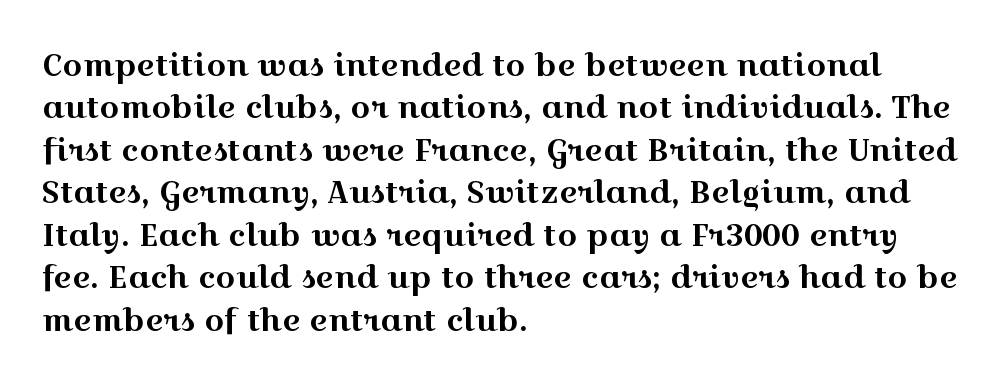
The image shows 31 px wide serif type, upright; set left-aligned, normal line spacing (1.37x), normal letter spacing, not underlined; a medium x-height.
